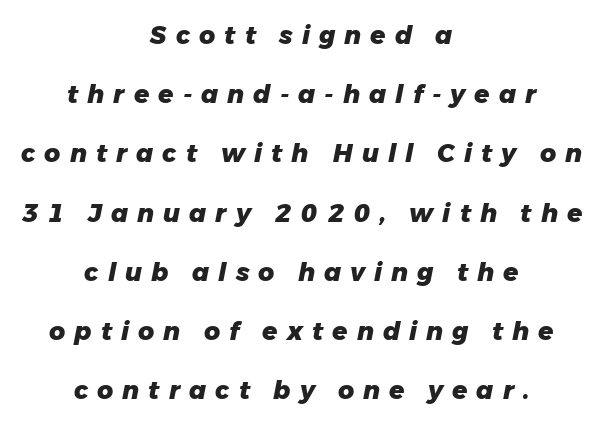
{"italic": "yes", "lean": "right", "slant_degrees": 11, "bold": "yes", "underline": "no", "align": "center", "line_spacing": "loose", "line_spacing_ratio": 2.37, "letter_spacing": "wide", "letter_spacing_em": 0.36, "glyph_px": 25}
